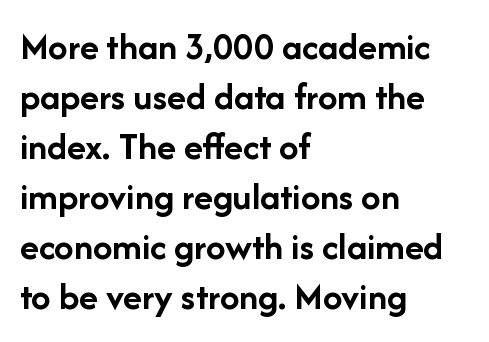
Q: Is the text bold? A: Yes.
Q: Is the text italic (slanted)? A: No, it is upright.
Q: Is the typeface a serif or a sans-serif typeface? A: Sans-serif.
Q: Is the text underlined? A: No.
Q: How is the paragraph aligned? A: Left-aligned.
Q: Is the spacing between letters normal or unusually wide? A: Normal.
Q: Is the spacing between lines tight, normal or loose? A: Normal.
Q: Width (condensed, normal, or wide)? A: Normal.
Q: Stroke contrast? A: Low.
Q: x-height? A: Medium.
Q: Monospaced? A: No.
